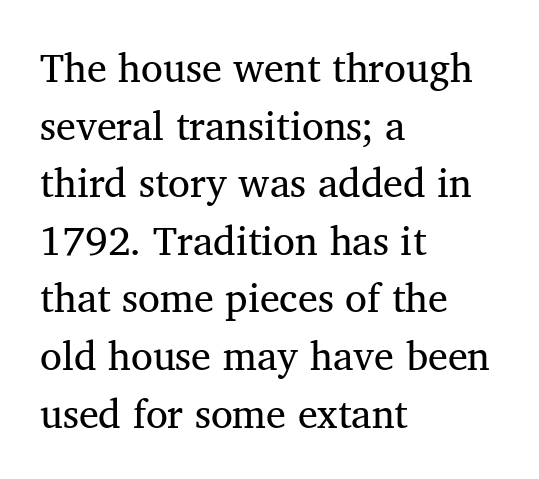
The font family rendered here belongs to the serif group. The rendering anchors every line to the left-hand side. Whoever set this chose a conventional vertical rhythm. Each letter keeps its own natural width here, so spacing adapts to shape.
